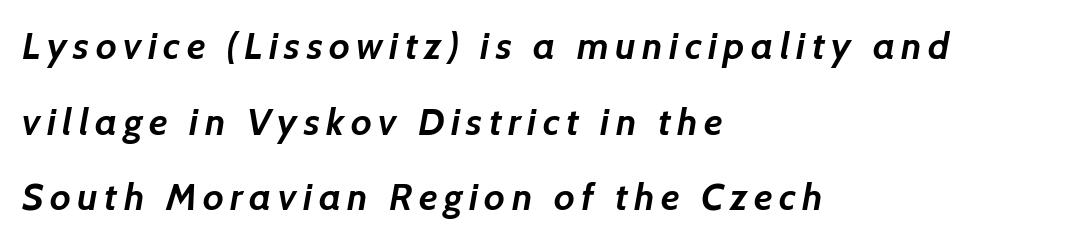
Q: Is the text bold? A: Yes.
Q: Is the typeface a serif or a sans-serif typeface? A: Sans-serif.
Q: Is the text underlined? A: No.
Q: How is the paragraph aligned? A: Left-aligned.
Q: Is the spacing between lines tight, normal or loose? A: Loose.
Q: Width (condensed, normal, or wide)? A: Normal.
Q: Stroke contrast? A: Low.
Q: x-height? A: Medium.
Q: Monospaced? A: No.
